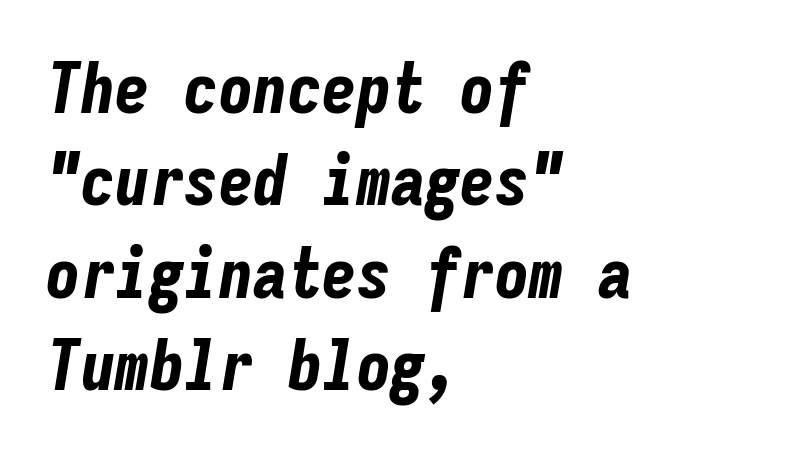
The image shows 69 px bold, condensed type, italic (leaning right), monospaced; set left-aligned, normal line spacing (1.34x), normal letter spacing, not underlined; low stroke contrast and a medium x-height.
